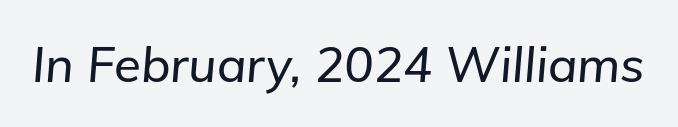
Q: Is the text italic (slanted)? A: Yes, it leans right by about 5 degrees.
Q: Is the text underlined? A: No.
Q: Is the spacing between letters normal or unusually wide? A: Normal.
Q: Width (condensed, normal, or wide)? A: Normal.
Q: Stroke contrast? A: Low.
Q: x-height? A: Medium.
Q: Monospaced? A: No.
